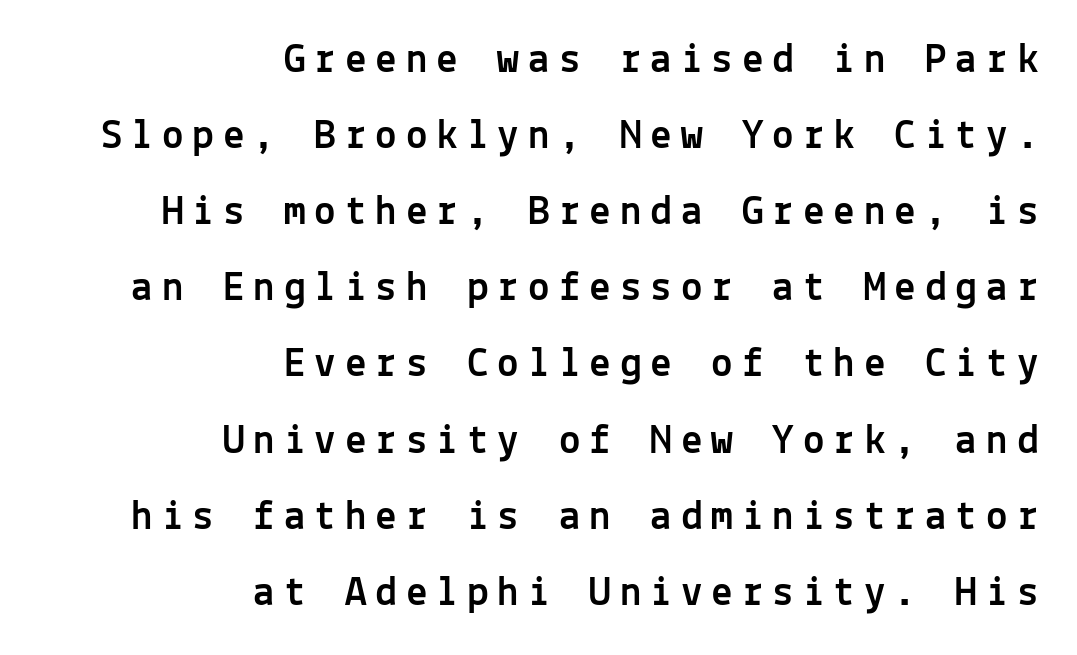
The image shows 43 px sans-serif type, upright, monospaced; set right-aligned, line spacing 1.77x, unusually wide letter spacing (+0.21 em), not underlined; a medium x-height.
